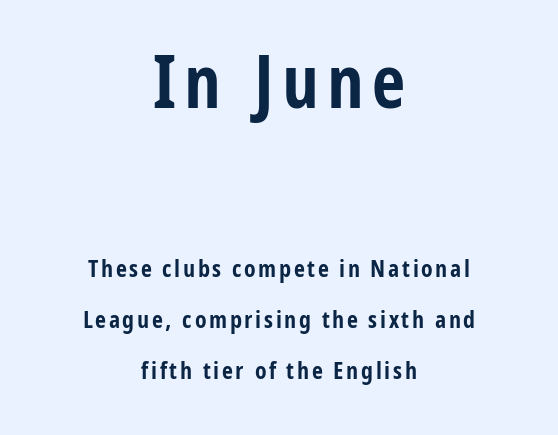
{"serif": "no", "italic": "no", "bold": "yes", "weight": "bold", "width": "condensed", "stroke_contrast": "low", "x_height": "medium", "monospaced": "no", "underline": "no", "align": "center", "line_spacing": "loose", "line_spacing_ratio": 2.11, "larger_block": "first", "size_ratio": 3.04, "glyph_px": 73}
